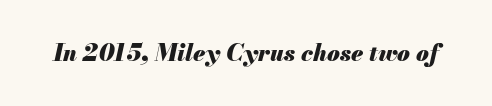
Typographic density is high because the face is bold. Nobody touched the tracking dial on this one. The passage shown leans; its letterforms are oblique. Plain, unruled lines of type.
